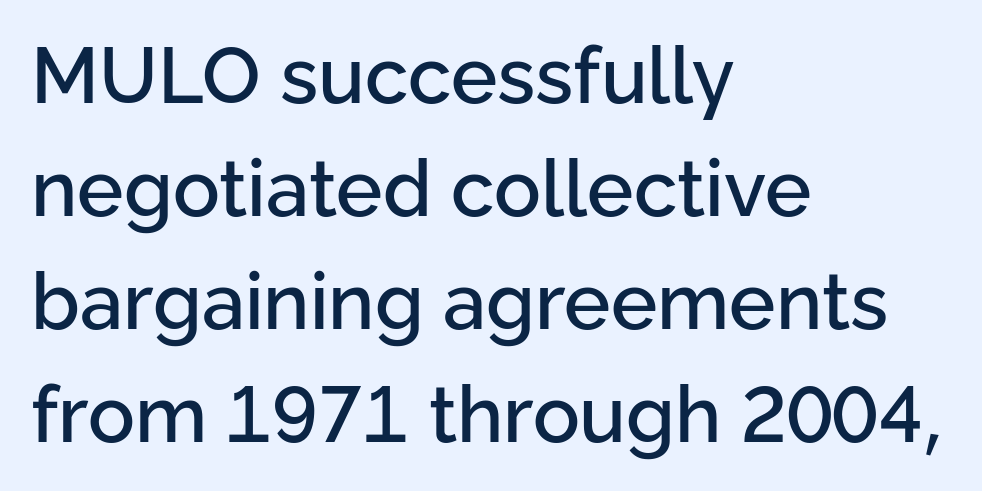
Students, note that the glyphs here touch the page at normal intervals. The space between consecutive lines is moderate. Posture: upright roman. Varying glyph widths throughout — classic text-font behaviour. The passage is arranged the way most books set body copy — flush left.
